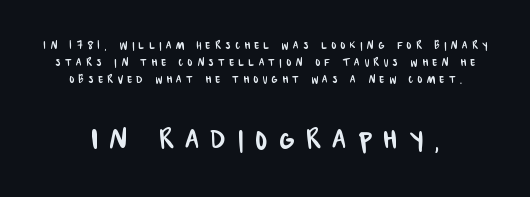
{"serif": "no", "width": "condensed", "stroke_contrast": "low", "x_height": "large", "monospaced": "no", "underline": "no", "line_spacing_ratio": 1.23, "letter_spacing": "wide", "letter_spacing_em": 0.32, "larger_block": "second", "size_ratio": 2.57, "glyph_px": 36}
